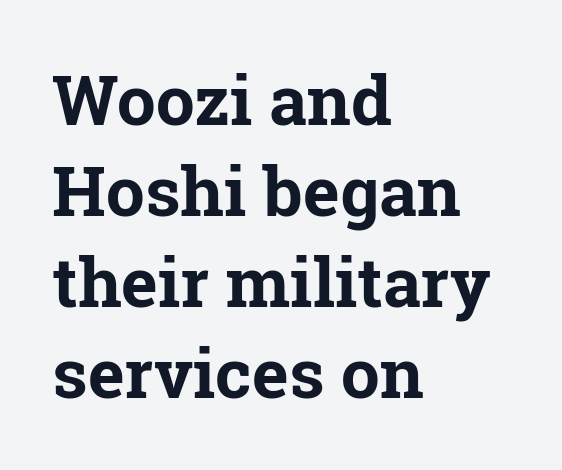
{"serif": "yes", "italic": "no", "bold": "yes", "weight": "bold", "width": "normal", "stroke_contrast": "low", "x_height": "medium", "monospaced": "no", "underline": "no", "align": "left", "line_spacing": "normal", "line_spacing_ratio": 1.32, "letter_spacing": "normal", "letter_spacing_em": 0.0, "glyph_px": 69}
